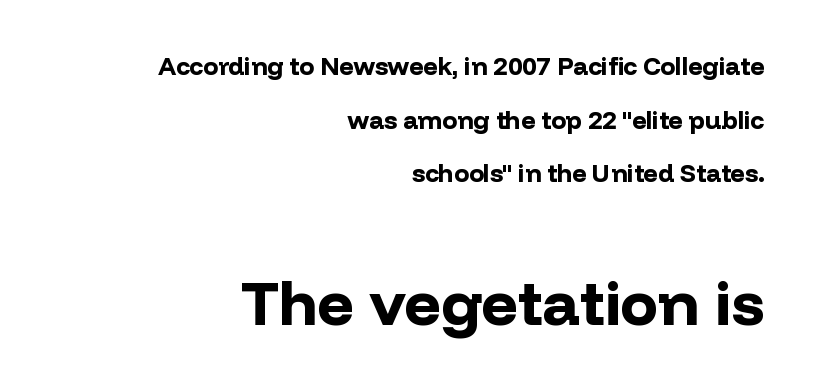
{"serif": "no", "italic": "no", "bold": "yes", "weight": "bold", "width": "normal", "stroke_contrast": "low", "x_height": "medium", "monospaced": "no", "underline": "no", "align": "right", "line_spacing": "loose", "line_spacing_ratio": 2.15, "letter_spacing": "normal", "letter_spacing_em": 0.0, "larger_block": "second", "size_ratio": 2.52, "glyph_px": 63}
